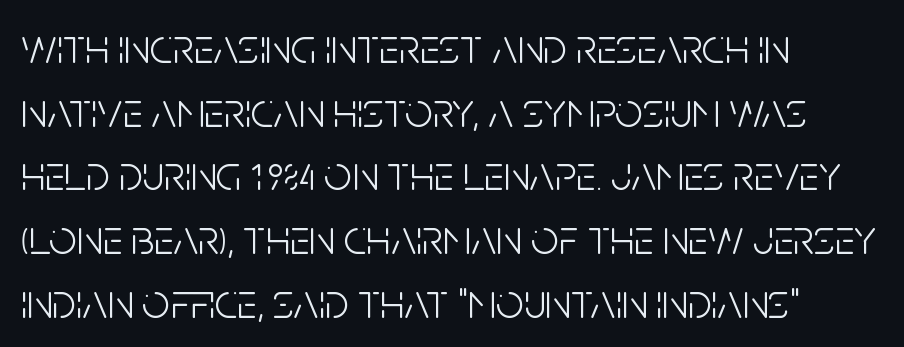
{"serif": "no", "italic": "no", "bold": "no", "weight": "light", "width": "condensed", "stroke_contrast": "low", "x_height": "large", "monospaced": "no", "underline": "no", "align": "left", "line_spacing": "normal", "line_spacing_ratio": 1.3, "letter_spacing": "normal", "letter_spacing_em": 0.0, "glyph_px": 49}
